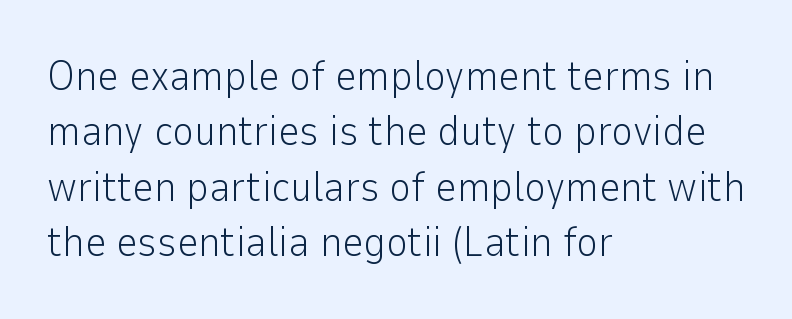
{"serif": "no", "italic": "no", "bold": "no", "weight": "light", "width": "normal", "stroke_contrast": "low", "x_height": "medium", "monospaced": "no", "underline": "no", "align": "left", "line_spacing": "normal", "line_spacing_ratio": 1.32, "letter_spacing": "normal", "letter_spacing_em": 0.0, "glyph_px": 42}
